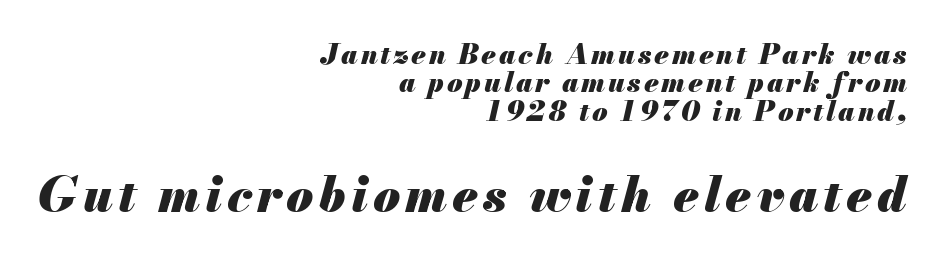
Vertical spacing — tight. The foot of each line stays bare and open. The ragged edge is on the left, which tells us the setting is flush right. Compared with ordinary roman type, these characters are visibly tilted. Its strokes are broad and dark, the hallmark of bold type. The letters advance in unequal steps, a hallmark of proportional type.
